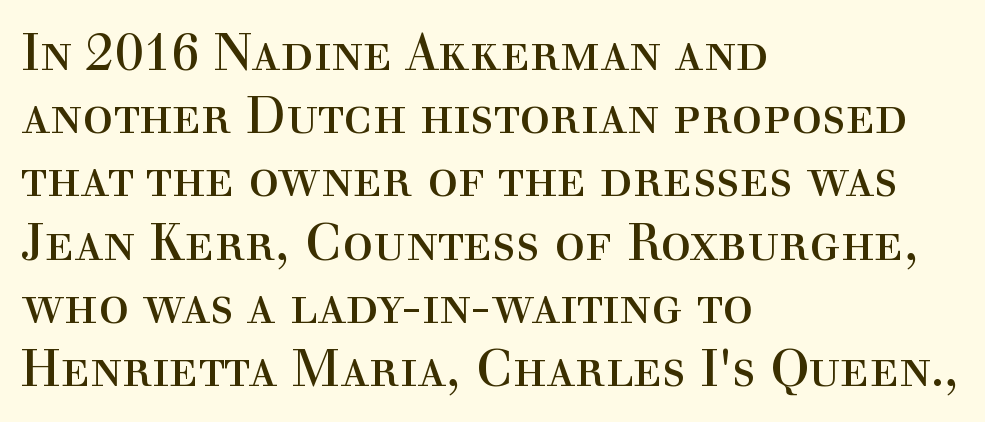
{"serif": "yes", "italic": "no", "bold": "no", "weight": "regular", "width": "normal", "x_height": "medium", "monospaced": "no", "underline": "no", "align": "left", "line_spacing_ratio": 1.24, "letter_spacing": "normal", "letter_spacing_em": 0.0, "glyph_px": 51}
